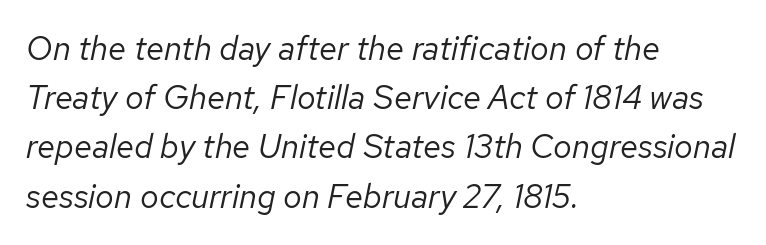
{"italic": "yes", "lean": "right", "slant_degrees": 12, "bold": "no", "weight": "regular", "width": "normal", "stroke_contrast": "low", "x_height": "medium", "monospaced": "no", "underline": "no", "align": "left", "line_spacing": "normal", "line_spacing_ratio": 1.49, "letter_spacing": "normal", "letter_spacing_em": 0.0, "glyph_px": 33}
